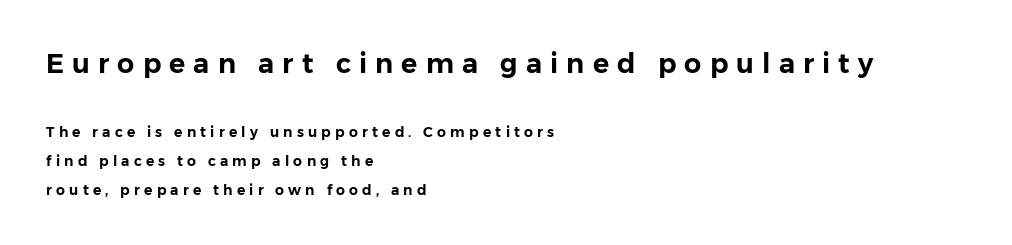
Does the leading feel generous? Absolutely, it's lavish. The lettering holds an erect, upright posture throughout. The foot of each line stays bare and open. Letter spacing: wide. In this sample the first text group is rendered at the bigger scale. Line beginnings align vertically; line endings do not.
